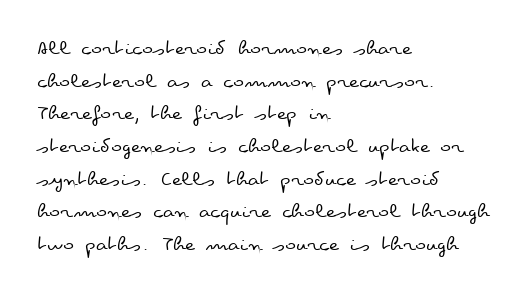
Q: Is the text bold? A: No.
Q: Is the text italic (slanted)? A: No, it is upright.
Q: Is the text underlined? A: No.
Q: How is the paragraph aligned? A: Left-aligned.
Q: Is the spacing between letters normal or unusually wide? A: Normal.
Q: Is the spacing between lines tight, normal or loose? A: Normal.
